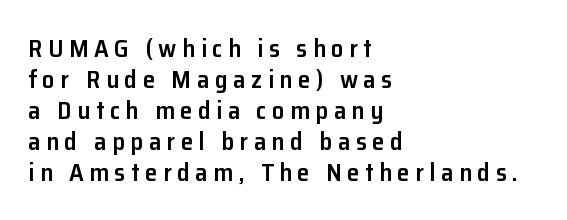
Q: Is the text bold? A: Semi-bold.
Q: Is the text italic (slanted)? A: No, it is upright.
Q: Is the text underlined? A: No.
Q: How is the paragraph aligned? A: Left-aligned.
Q: Is the spacing between letters normal or unusually wide? A: Unusually wide.
